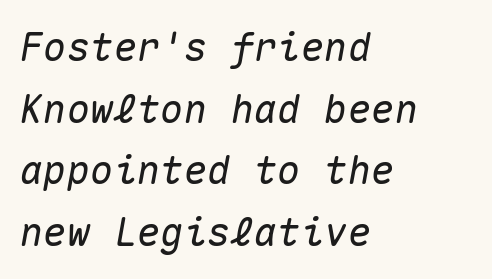
The image shows 39 px text type, italic (leaning right), monospaced; set left-aligned, normal line spacing (1.58x), normal letter spacing, not underlined; medium stroke contrast and a medium x-height.
